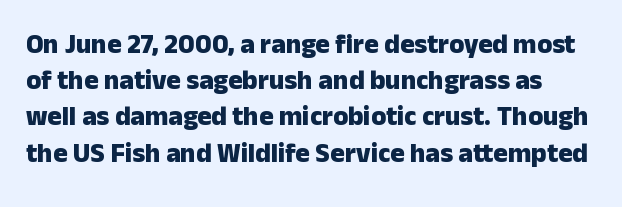
The axis of the letterforms is exactly vertical. Words float on clear page, feet unadorned. The space between consecutive lines is moderate. Caption: bold face, heavy strokes. Inter-character spacing is left at the font's built-in metrics.
